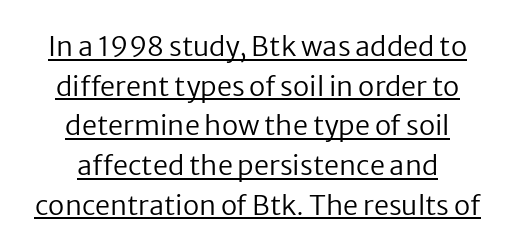
Q: Is the text bold? A: No.
Q: Is the text italic (slanted)? A: No, it is upright.
Q: Is the text underlined? A: Yes.
Q: How is the paragraph aligned? A: Centered.
Q: Is the spacing between letters normal or unusually wide? A: Normal.
Q: Is the spacing between lines tight, normal or loose? A: Normal.
